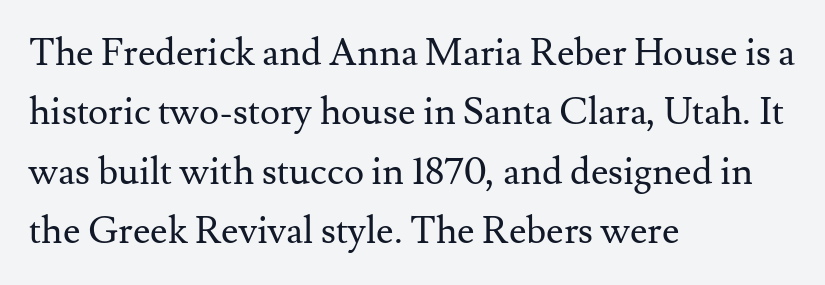
What's the leading like? Ordinary, nothing unusual. This is roman type, the default non-slanted kind. Honestly, there is no underline to notice here at all. This sample uses a serif face.
